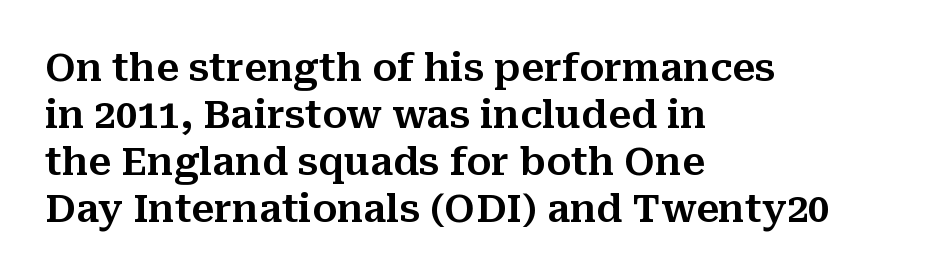
The passage shown has conventional tracking throughout. Each row of text sits above clean, open space. Serifs: yes, visible at the terminals of the letterforms. Proportional: the letters do not fall into vertical columns. Typeset ragged right — the left edge is the straight one.
